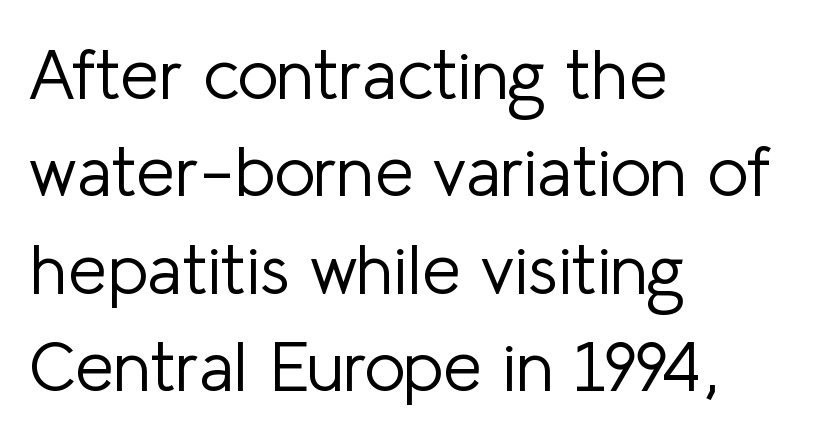
{"serif": "no", "italic": "no", "bold": "no", "weight": "light", "width": "normal", "stroke_contrast": "low", "x_height": "medium", "monospaced": "no", "underline": "no", "align": "left", "line_spacing": "normal", "line_spacing_ratio": 1.39, "letter_spacing": "normal", "letter_spacing_em": 0.0, "glyph_px": 70}
